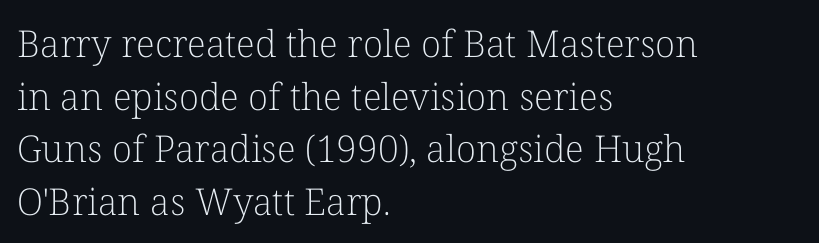
The image shows 37 px light serif type, upright; set left-aligned, normal line spacing (1.42x), normal letter spacing, not underlined; low stroke contrast and a medium x-height.
